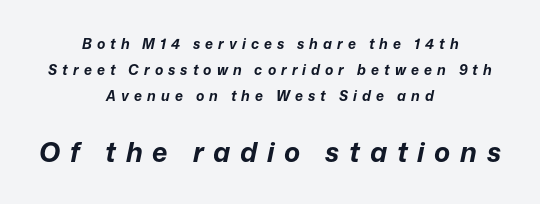
The image shows 27 px bold type, italic (leaning right); set centered, line spacing 1.84x, unusually wide letter spacing (+0.36 em), not underlined; the second (bottom) block is 1.93x larger.
